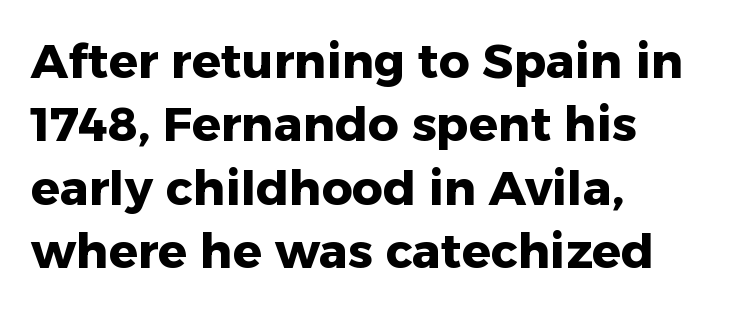
Q: Is the text bold? A: Yes.
Q: Is the text italic (slanted)? A: No, it is upright.
Q: Is the typeface a serif or a sans-serif typeface? A: Sans-serif.
Q: Is the text underlined? A: No.
Q: How is the paragraph aligned? A: Left-aligned.
Q: Is the spacing between letters normal or unusually wide? A: Normal.
Q: Is the spacing between lines tight, normal or loose? A: Normal.
Q: Width (condensed, normal, or wide)? A: Normal.
Q: Stroke contrast? A: Low.
Q: x-height? A: Medium.
Q: Monospaced? A: No.
